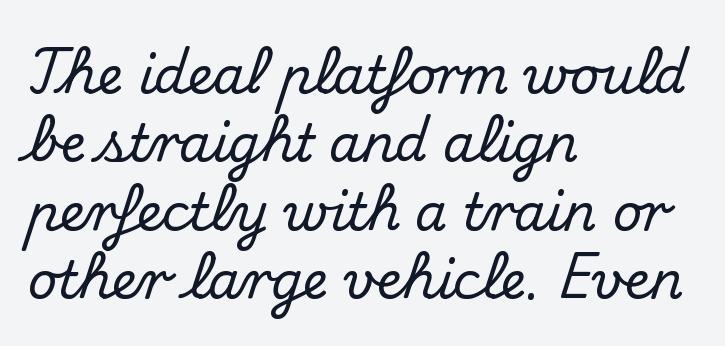
Regular leading. The designer went with a serif here, giving each stem small feet. Spacing between characters is what you'd get straight out of the box. Varying glyph widths throughout — classic text-font behaviour. No word sits above an underline.
